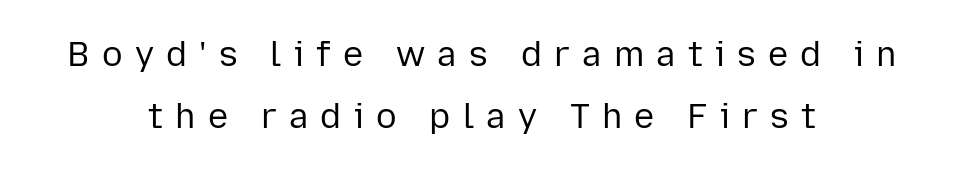
The image shows 34 px regular-weight sans-serif type, upright; set centered, line spacing 1.82x, unusually wide letter spacing (+0.36 em), not underlined; low stroke contrast and a medium x-height.
